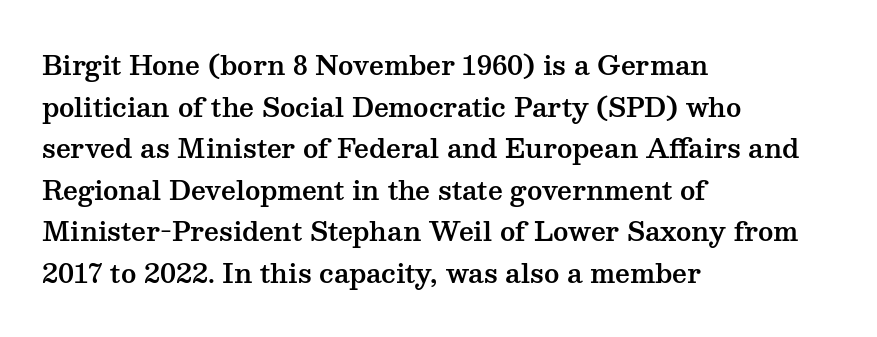
The glyphs are unaccompanied by any horizontal stroke below them. Nope, not italic — everything's standing straight. This sample keeps an unexceptional amount of space between lines. The lines are quadded left. Characters follow at the spacing the type designer built in.
